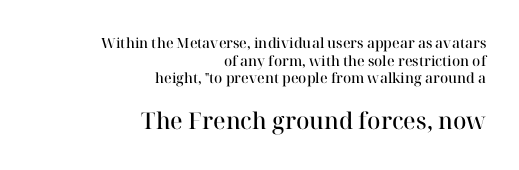
The image shows 23 px text type, upright; set right-aligned, normal line spacing (1.26x), normal letter spacing, not underlined; the second (bottom) block is 1.64x larger.
